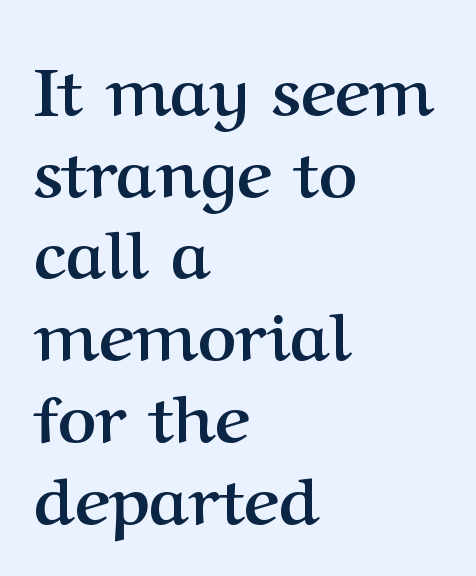
Q: Is the text bold? A: Yes.
Q: Is the text italic (slanted)? A: No, it is upright.
Q: Is the typeface a serif or a sans-serif typeface? A: Serif.
Q: Is the text underlined? A: No.
Q: How is the paragraph aligned? A: Left-aligned.
Q: Is the spacing between letters normal or unusually wide? A: Normal.
Q: Width (condensed, normal, or wide)? A: Normal.
Q: Stroke contrast? A: Medium.
Q: x-height? A: Medium.
Q: Monospaced? A: No.
